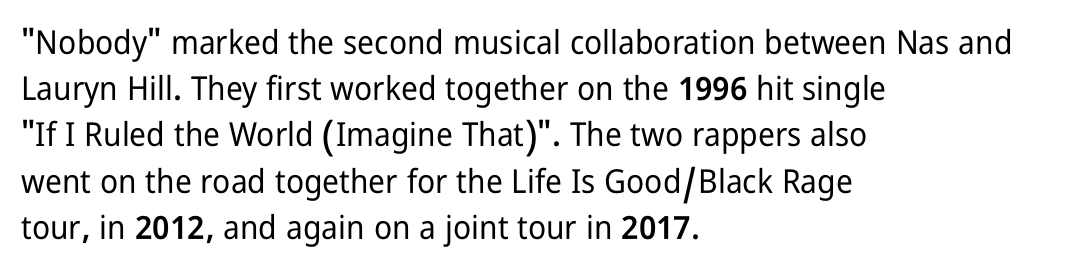
{"serif": "no", "italic": "no", "width": "condensed", "stroke_contrast": "low", "x_height": "medium", "monospaced": "no", "underline": "no", "align": "left", "line_spacing": "normal", "line_spacing_ratio": 1.4, "letter_spacing": "normal", "letter_spacing_em": 0.0, "glyph_px": 33}
